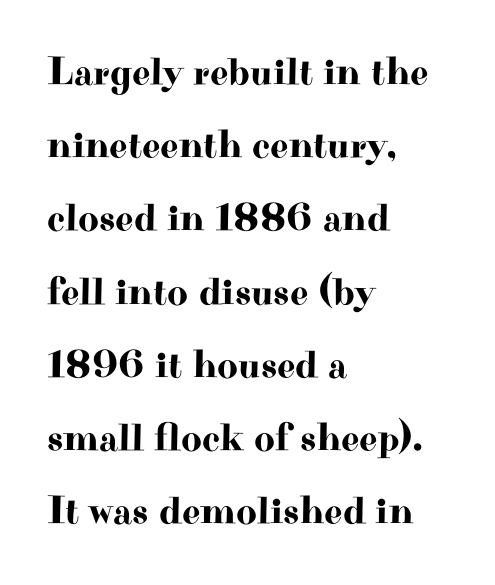
Q: Is the text italic (slanted)? A: No, it is upright.
Q: Is the typeface a serif or a sans-serif typeface? A: Serif.
Q: Is the text underlined? A: No.
Q: How is the paragraph aligned? A: Left-aligned.
Q: Is the spacing between letters normal or unusually wide? A: Normal.
Q: Width (condensed, normal, or wide)? A: Wide.
Q: Stroke contrast? A: High.
Q: x-height? A: Small.
Q: Monospaced? A: No.
